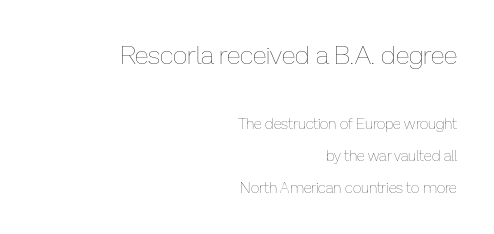
The rendering shrinks the type as you move from the upper chunk to the lower. A flush-right, rag-left setting is used for this passage. Anything drawn beneath the words? Only blank space. Each new line begins a long way beneath the previous one.
